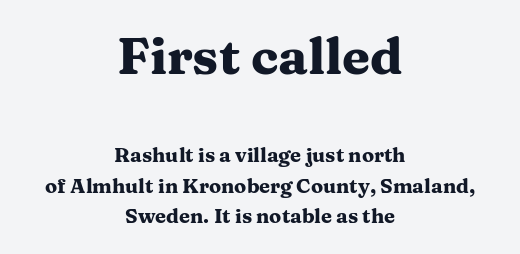
{"serif": "yes", "italic": "no", "bold": "yes", "weight": "heavy", "width": "wide", "stroke_contrast": "medium", "x_height": "medium", "monospaced": "no", "underline": "no", "align": "center", "line_spacing": "normal", "line_spacing_ratio": 1.52, "letter_spacing": "normal", "letter_spacing_em": 0.0, "larger_block": "first", "size_ratio": 2.55, "glyph_px": 51}
